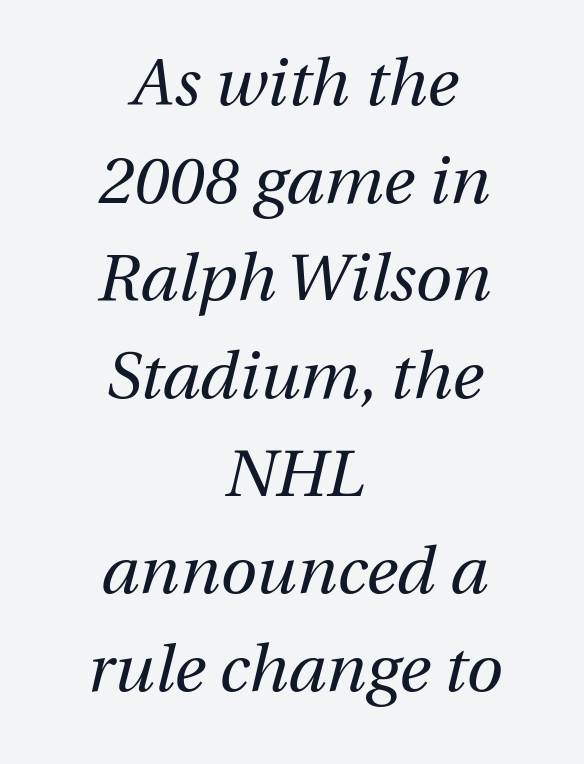
Look at the tracking — it's just the regular setting, nothing added. On a weight scale, this lands at 450 or below. No word sits above an underline. Summary of vertical rhythm: regular, with standard interline spacing. Style check: oblique.
